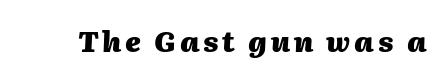
Q: Is the text bold? A: Yes.
Q: Is the text italic (slanted)? A: Yes, it leans right by about 2 degrees.
Q: Is the text underlined? A: No.
Q: Width (condensed, normal, or wide)? A: Normal.
Q: Stroke contrast? A: Medium.
Q: x-height? A: Medium.
Q: Monospaced? A: No.
